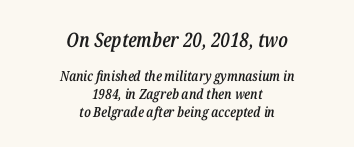
Q: Is the text bold? A: Semi-bold.
Q: Is the text italic (slanted)? A: Yes, it leans right by about 12 degrees.
Q: Is the text underlined? A: No.
Q: How is the paragraph aligned? A: Centered.
Q: Is the spacing between letters normal or unusually wide? A: Normal.
Q: Is the spacing between lines tight, normal or loose? A: Normal.
Q: Which block of text is set in a larger size, the first (top) or the second (bottom)? A: The first (top) one.
